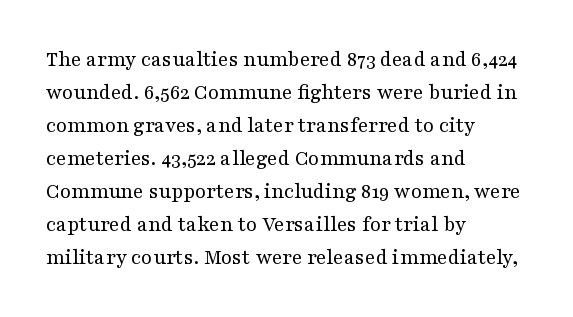
In terms of leading, this rendering sits right in the middle. Quick note: not italic, upright. Stems here are at most as thick as an everyday book face. Letter spacing: default.
